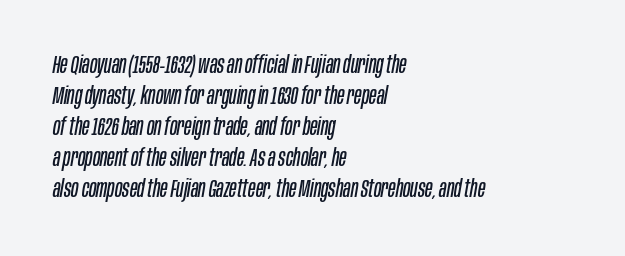
{"italic": "yes", "lean": "right", "slant_degrees": 10, "bold": "no", "underline": "no", "align": "left", "line_spacing": "normal", "line_spacing_ratio": 1.29, "letter_spacing": "normal", "letter_spacing_em": 0.0, "glyph_px": 24}
